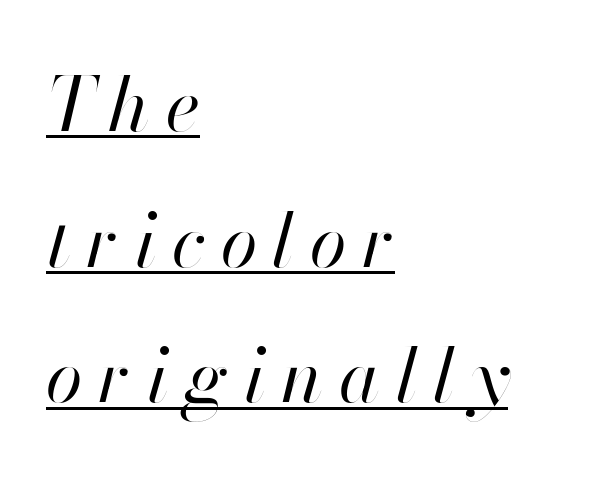
Q: Is the text bold? A: No.
Q: Is the text italic (slanted)? A: Yes, it leans right by about 13 degrees.
Q: Is the text underlined? A: Yes.
Q: How is the paragraph aligned? A: Left-aligned.
Q: Is the spacing between letters normal or unusually wide? A: Unusually wide.
Q: Width (condensed, normal, or wide)? A: Normal.
Q: Stroke contrast? A: High.
Q: x-height? A: Small.
Q: Monospaced? A: No.
